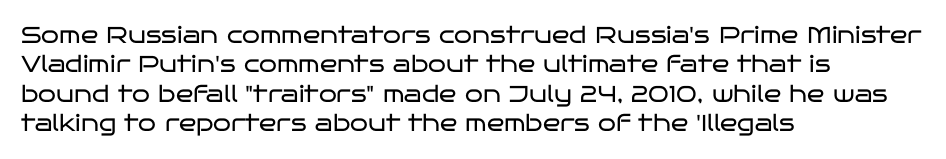
{"italic": "no", "bold": "no", "underline": "no", "align": "left", "line_spacing": "normal", "line_spacing_ratio": 1.28, "letter_spacing": "normal", "letter_spacing_em": 0.0, "glyph_px": 23}
